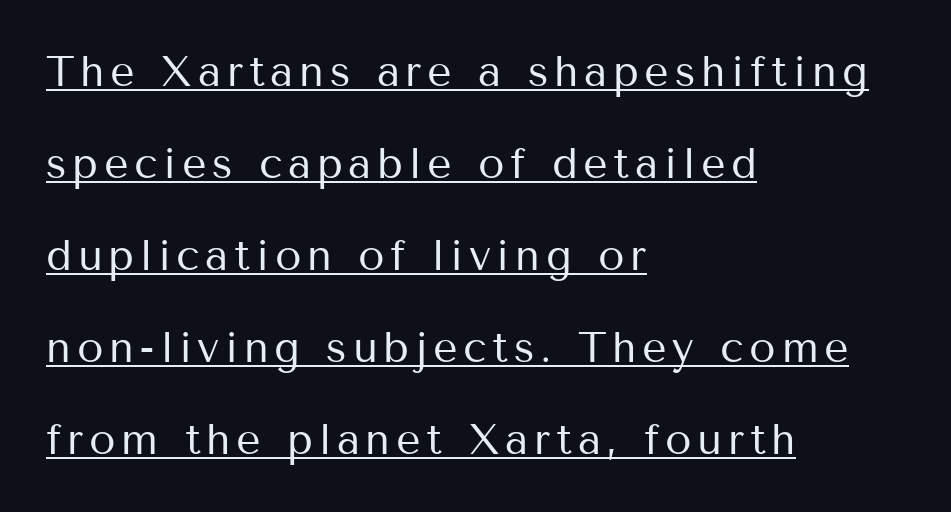
Q: Is the text bold? A: No.
Q: Is the text italic (slanted)? A: No, it is upright.
Q: Is the typeface a serif or a sans-serif typeface? A: Sans-serif.
Q: Is the text underlined? A: Yes.
Q: How is the paragraph aligned? A: Left-aligned.
Q: Is the spacing between lines tight, normal or loose? A: Loose.
Q: Width (condensed, normal, or wide)? A: Normal.
Q: Stroke contrast? A: Medium.
Q: x-height? A: Medium.
Q: Monospaced? A: No.
